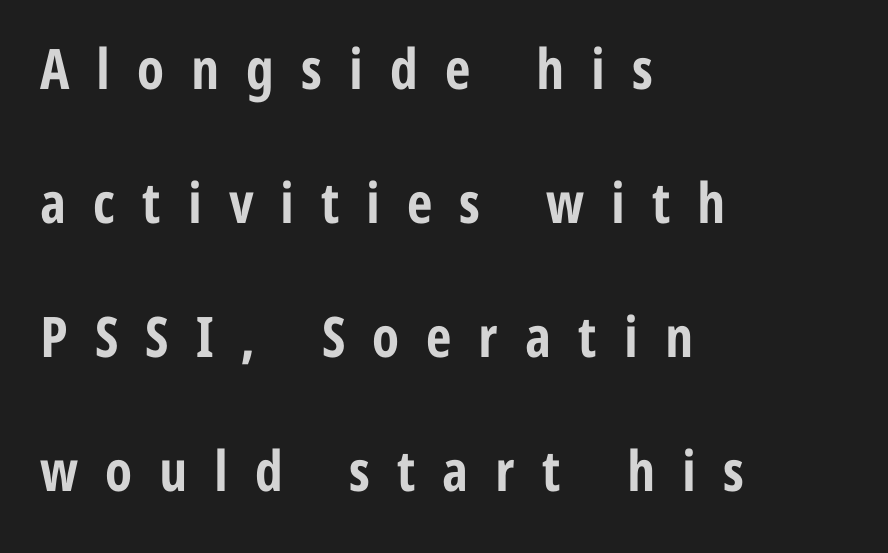
The image shows 56 px bold, condensed sans-serif type, upright; set left-aligned, loose line spacing (2.39x), unusually wide letter spacing (+0.48 em), not underlined; low stroke contrast and a medium x-height.
